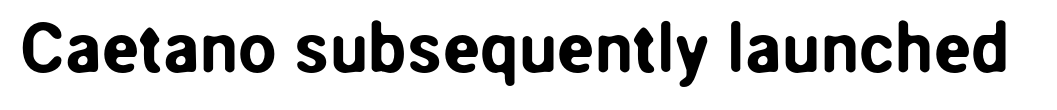
The image shows 69 px sans-serif type, upright; set normal letter spacing, not underlined; low stroke contrast and a medium x-height.
